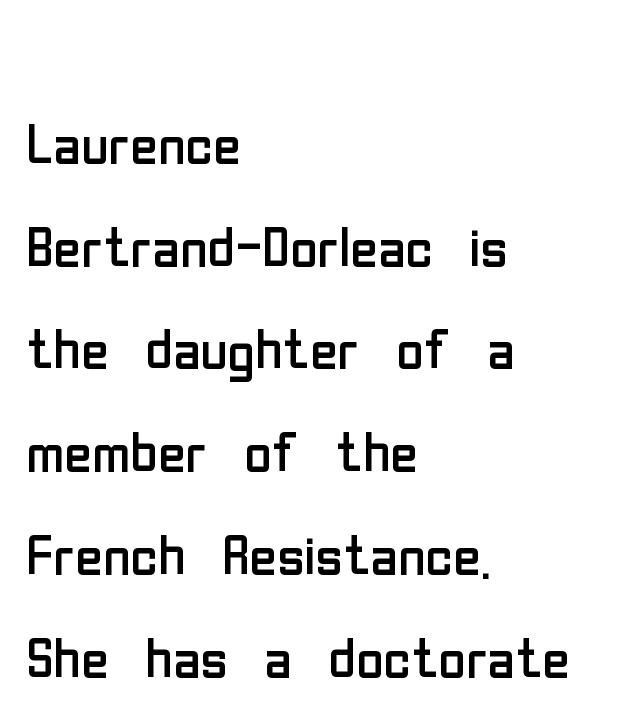
The image shows 75 px regular-weight, condensed sans-serif type, upright; set left-aligned, normal line spacing (1.37x), normal letter spacing, not underlined; low stroke contrast and a medium x-height.
